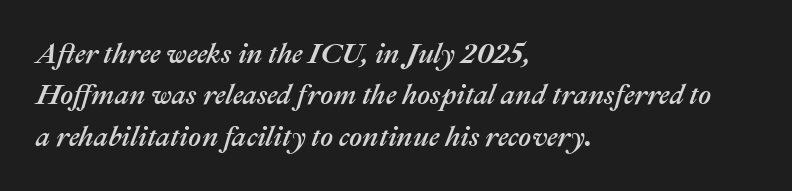
Descenders are the only things crossing below the line. Students, note that the glyphs here touch the page at normal intervals. Do the characters align in a grid? No, the font is proportional. Every character sits at an angle, as italics do. Short and long lines alike share a common starting point at left. Successive baselines arrive at the customary interval.
